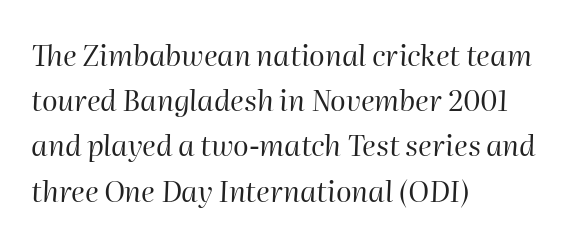
What's the leading like? Ordinary, nothing unusual. The foot of each line stays bare and open. You could not count columns in this text — the font is proportionally spaced. The lettering tilts uniformly, giving the passage an italic look. No heavy texture on the line: the type isn't bold.
